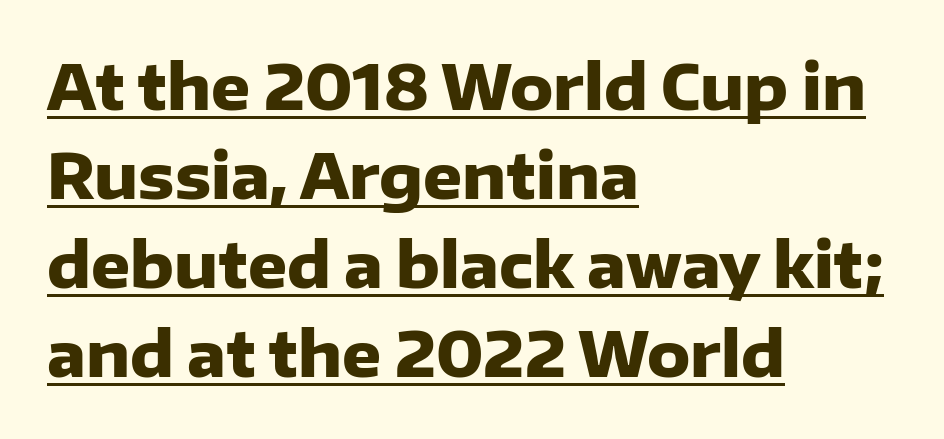
Looks like regular typesetting: each glyph gets only the width it needs. The type family on display is of the sans-serif kind. Inter-character spacing is left at the font's built-in metrics. Nope, not italic — everything's standing straight. Looks like someone drew a line under every word here.
